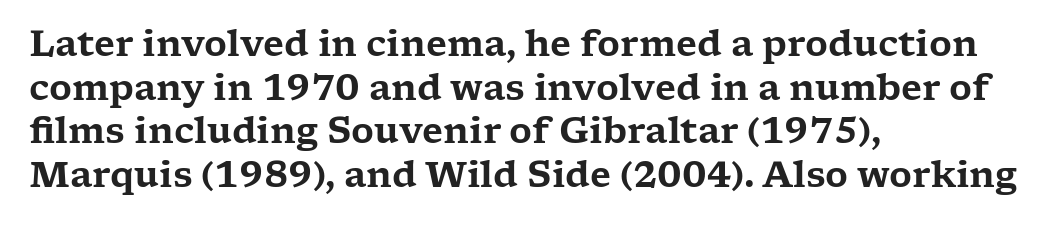
The image shows 35 px wide serif type, upright; set left-aligned, normal line spacing (1.25x), normal letter spacing, not underlined; low stroke contrast and a medium x-height.
